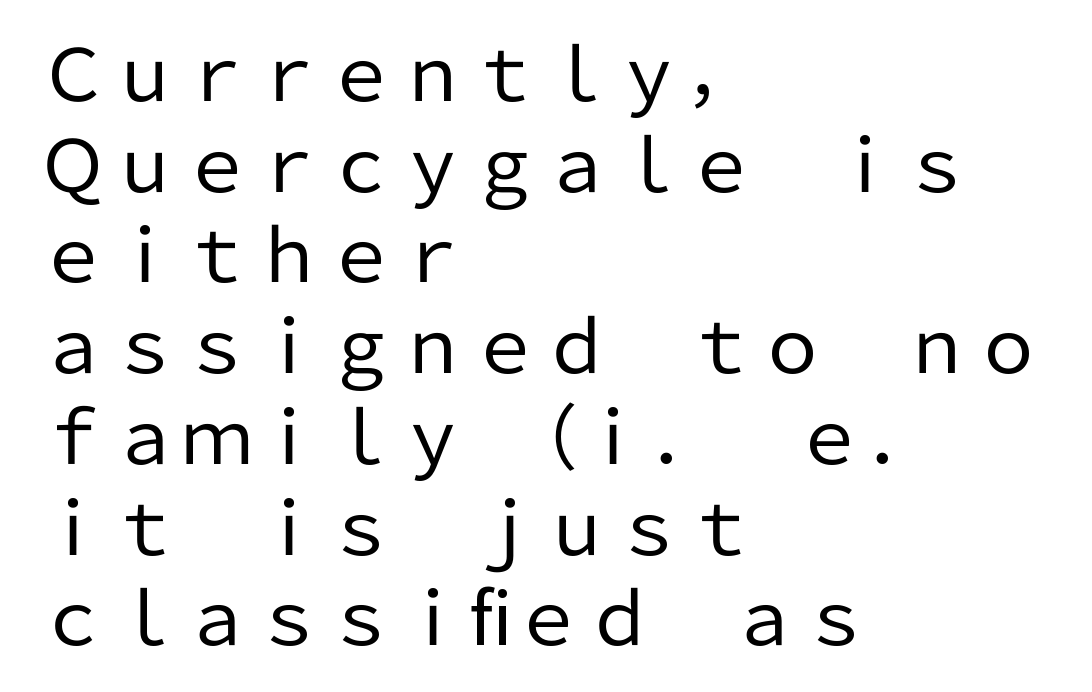
The image shows 72 px regular-weight sans-serif type, upright; set left-aligned, normal line spacing (1.26x), normal letter spacing, not underlined; low stroke contrast and a medium x-height.
